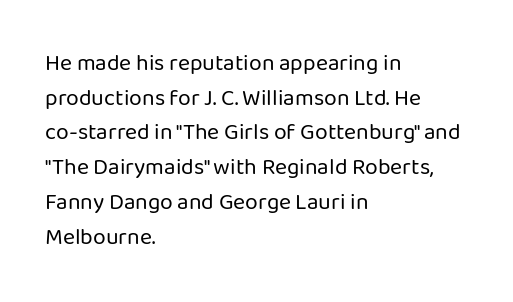
Vertical strokes here are truly vertical. Is the block centered? No — it sits flush against the left margin. Standard letterfit; no display-style spreading of the glyphs. This is not heavy type; no bold has been used.
